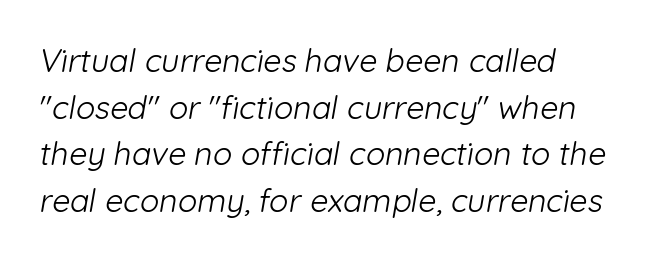
Q: Is the text bold? A: No.
Q: Is the typeface a serif or a sans-serif typeface? A: Sans-serif.
Q: Is the text underlined? A: No.
Q: Is the spacing between letters normal or unusually wide? A: Normal.
Q: Is the spacing between lines tight, normal or loose? A: Normal.
Q: Width (condensed, normal, or wide)? A: Normal.
Q: Stroke contrast? A: Low.
Q: x-height? A: Medium.
Q: Monospaced? A: No.
